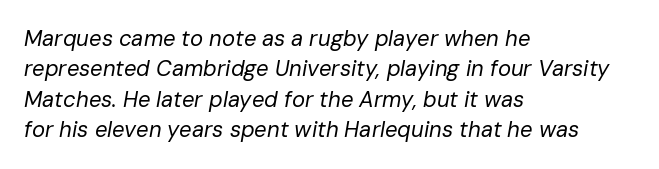
No chunkiness to these letters — they're not bold. Notice how the passage keeps a crisp vertical edge on the left only. Does the lettering tilt? It does — this is italic. Students, observe: this is what conventionally led text looks like. Here the glyphs are tracked normally, forming tight word shapes.
